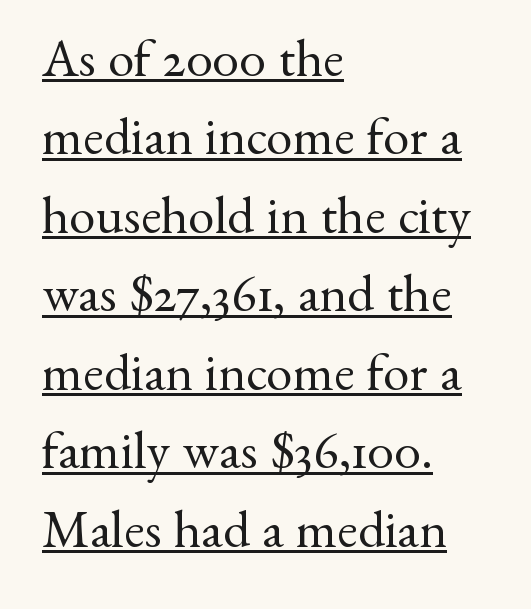
Q: Is the text bold? A: No.
Q: Is the text italic (slanted)? A: No, it is upright.
Q: Is the typeface a serif or a sans-serif typeface? A: Serif.
Q: Is the text underlined? A: Yes.
Q: How is the paragraph aligned? A: Left-aligned.
Q: Is the spacing between letters normal or unusually wide? A: Normal.
Q: Is the spacing between lines tight, normal or loose? A: Normal.
Q: Width (condensed, normal, or wide)? A: Normal.
Q: Stroke contrast? A: Medium.
Q: x-height? A: Small.
Q: Monospaced? A: No.
